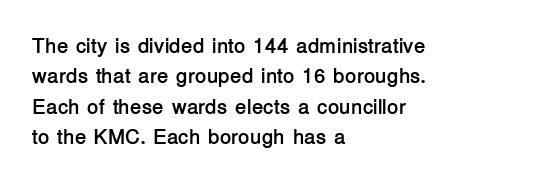
Q: Is the text bold? A: Yes.
Q: Is the text italic (slanted)? A: No, it is upright.
Q: Is the text underlined? A: No.
Q: How is the paragraph aligned? A: Left-aligned.
Q: Is the spacing between letters normal or unusually wide? A: Normal.
Q: Is the spacing between lines tight, normal or loose? A: Normal.
